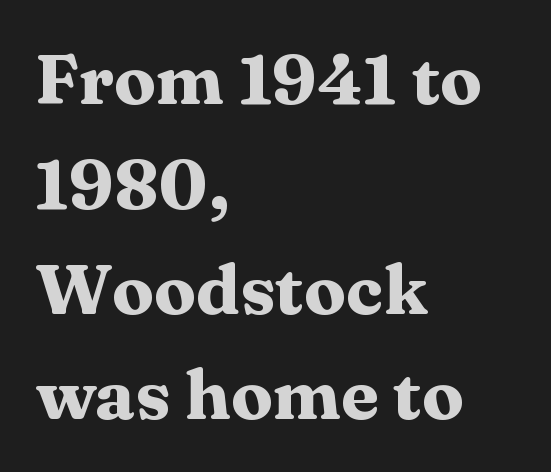
The lettering stays uniformly vertical, giving the passage a roman look. The leading is moderate, giving the passage an even texture. The compositor pushed each line to the left boundary. Caption: standard tracking, unaltered.
